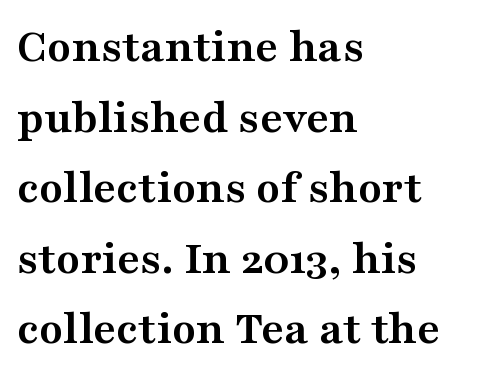
Q: Is the text bold? A: Yes.
Q: Is the text italic (slanted)? A: No, it is upright.
Q: Is the typeface a serif or a sans-serif typeface? A: Serif.
Q: Is the text underlined? A: No.
Q: How is the paragraph aligned? A: Left-aligned.
Q: Is the spacing between letters normal or unusually wide? A: Normal.
Q: Is the spacing between lines tight, normal or loose? A: Normal.
Q: Width (condensed, normal, or wide)? A: Wide.
Q: Stroke contrast? A: Medium.
Q: x-height? A: Medium.
Q: Monospaced? A: No.
